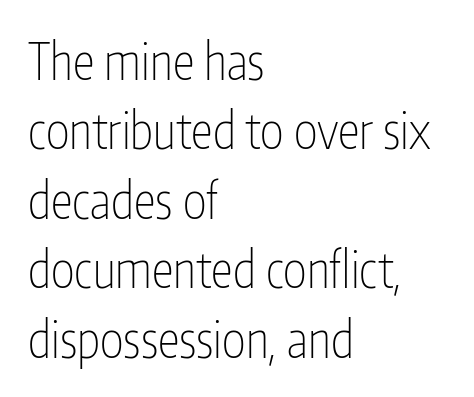
The image shows 50 px thin, condensed sans-serif type, upright; set left-aligned, normal line spacing (1.39x), normal letter spacing, not underlined; low stroke contrast and a medium x-height.
